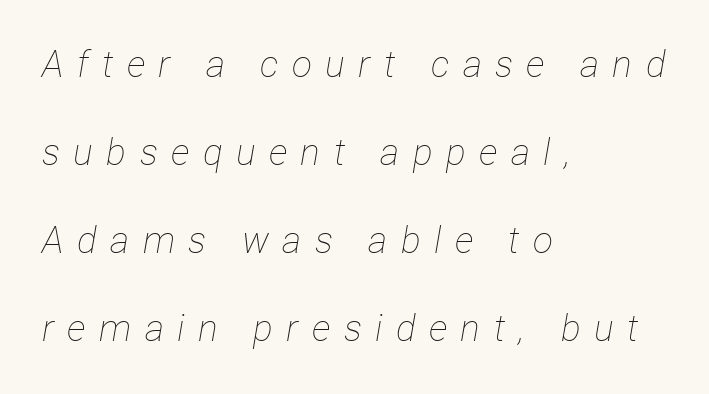
{"italic": "yes", "lean": "right", "slant_degrees": 12, "bold": "no", "weight": "thin", "width": "condensed", "stroke_contrast": "low", "x_height": "medium", "monospaced": "no", "underline": "no", "align": "left", "line_spacing": "loose", "line_spacing_ratio": 2.38, "letter_spacing": "wide", "letter_spacing_em": 0.36, "glyph_px": 37}
